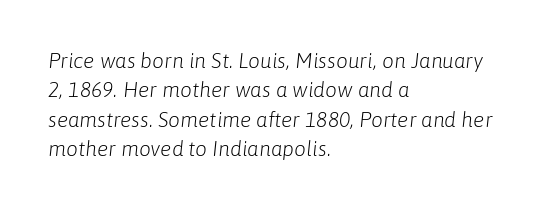
Q: Is the text bold? A: No.
Q: Is the text italic (slanted)? A: Yes, it leans right by about 6 degrees.
Q: Is the text underlined? A: No.
Q: How is the paragraph aligned? A: Left-aligned.
Q: Is the spacing between letters normal or unusually wide? A: Normal.
Q: Is the spacing between lines tight, normal or loose? A: Normal.
